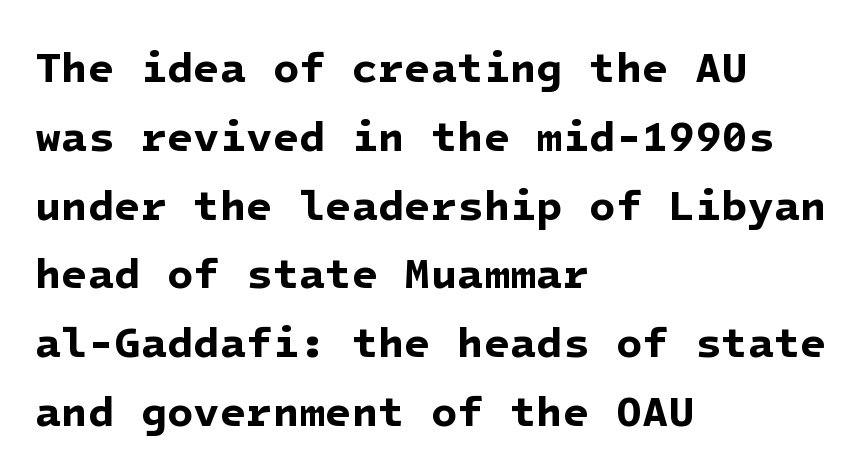
The typeface chosen for these lines omits serifs. The area under the type is left untouched. Each new line begins a customary step beneath the previous one. The rendering uses a bold face; every stroke is thick and dark. The horizontal fit of the characters is conventional and even. Caption: multi-line text, flush left, ragged right.
